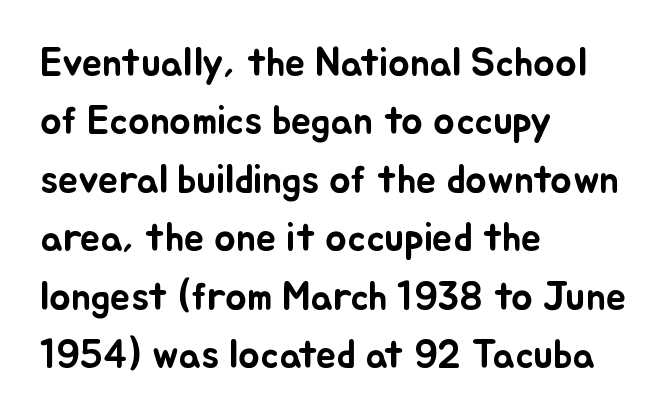
Lines of text with bare space underneath. Upright lettering throughout. A typesetter would call this zero additional tracking. You could not count columns in this text — the font is proportionally spaced. The line-height multiplier appears to be the usual default. Short and long lines alike share a common starting point at left.
